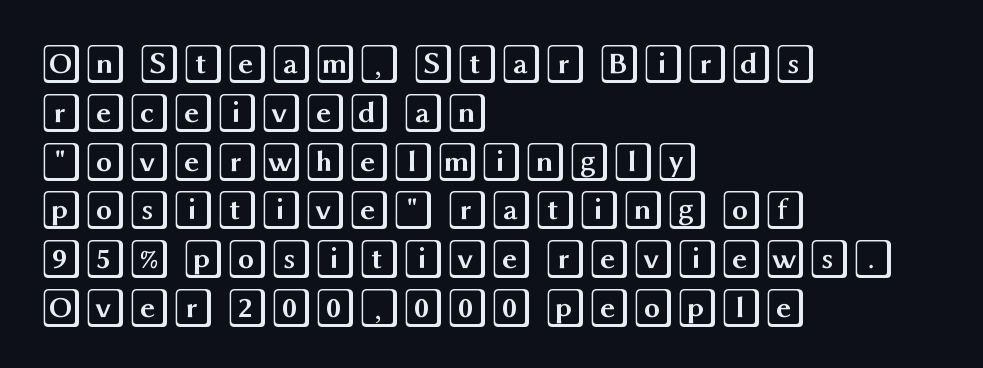
This rendering leaves character spacing at its baseline value. The baseline area is clear. These lines were composed using upright roman letters. The text block is weighted toward the left margin, trailing off unevenly rightward.
